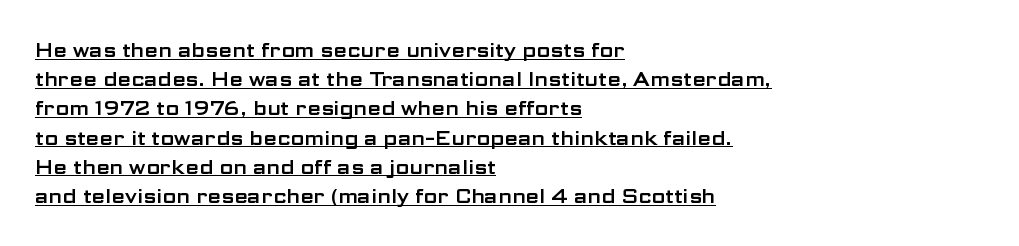
A typesetter would mark this as roman, not italic. No extra tracking has been applied to these lines. Alignment: flush left. The lettering is marked with a stroke running underneath it. Is there much room between lines? A standard amount, neither cramped nor airy.
